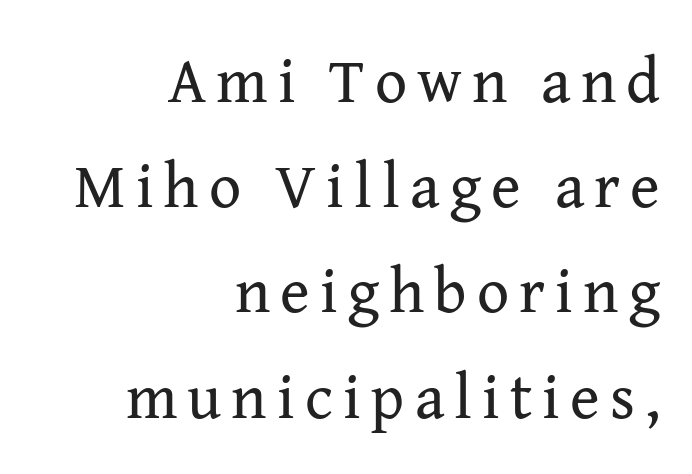
{"serif": "yes", "italic": "no", "bold": "no", "weight": "regular", "width": "normal", "stroke_contrast": "medium", "x_height": "medium", "monospaced": "no", "underline": "no", "align": "right", "line_spacing": "normal", "line_spacing_ratio": 1.67, "glyph_px": 63}
